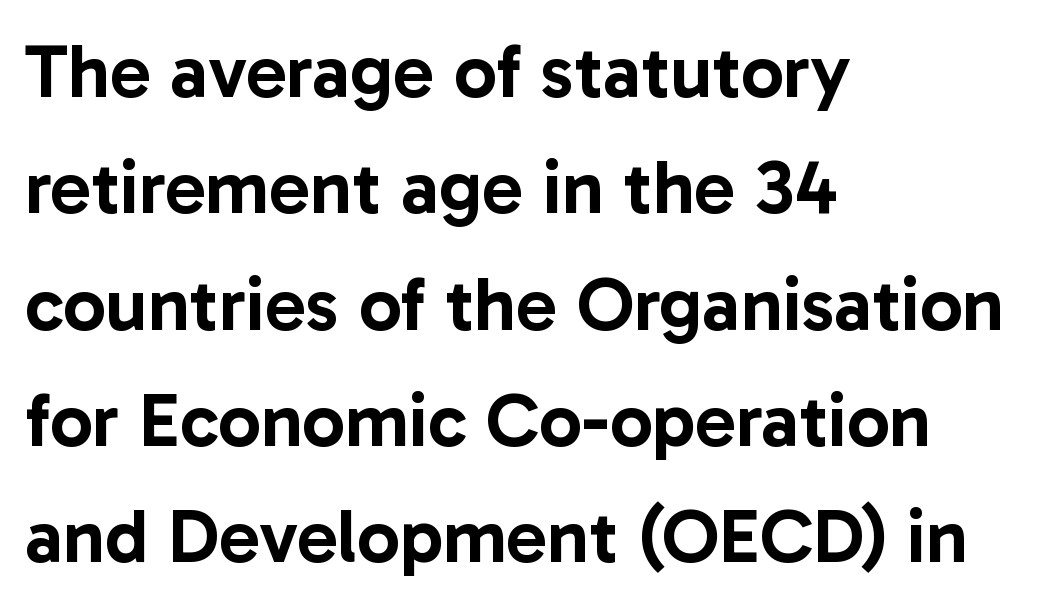
The image shows 76 px sans-serif type, upright; set left-aligned, normal line spacing (1.53x), normal letter spacing, not underlined; low stroke contrast and a medium x-height.
